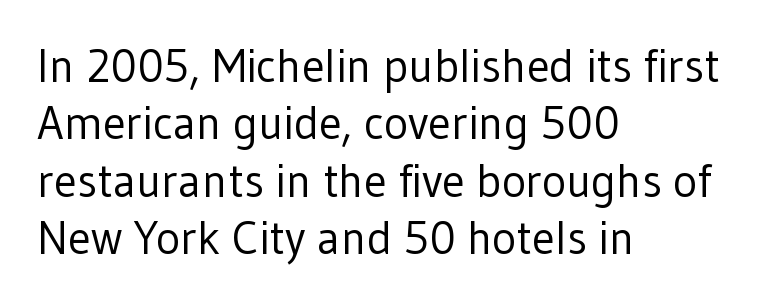
Q: Is the text bold? A: No.
Q: Is the text italic (slanted)? A: No, it is upright.
Q: Is the typeface a serif or a sans-serif typeface? A: Sans-serif.
Q: Is the text underlined? A: No.
Q: How is the paragraph aligned? A: Left-aligned.
Q: Is the spacing between letters normal or unusually wide? A: Normal.
Q: Is the spacing between lines tight, normal or loose? A: Normal.
Q: Width (condensed, normal, or wide)? A: Normal.
Q: Stroke contrast? A: Low.
Q: x-height? A: Medium.
Q: Monospaced? A: No.
